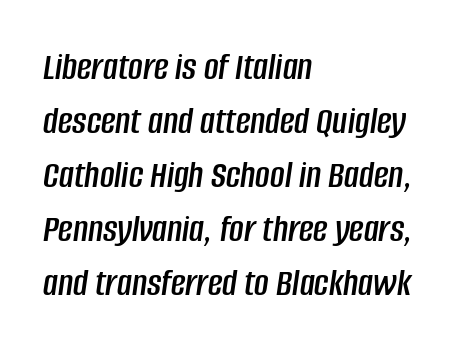
Q: Is the text italic (slanted)? A: Yes, it leans right by about 8 degrees.
Q: Is the text underlined? A: No.
Q: How is the paragraph aligned? A: Left-aligned.
Q: Is the spacing between letters normal or unusually wide? A: Normal.
Q: Is the spacing between lines tight, normal or loose? A: Normal.
Q: Width (condensed, normal, or wide)? A: Condensed.
Q: Stroke contrast? A: Low.
Q: x-height? A: Large.
Q: Monospaced? A: No.
